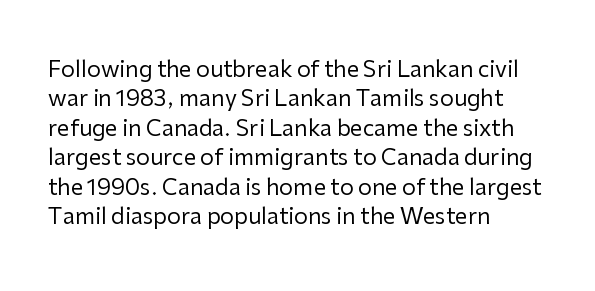
Q: Is the text bold? A: No.
Q: Is the text italic (slanted)? A: No, it is upright.
Q: Is the text underlined? A: No.
Q: How is the paragraph aligned? A: Left-aligned.
Q: Is the spacing between letters normal or unusually wide? A: Normal.
Q: Is the spacing between lines tight, normal or loose? A: Normal.
